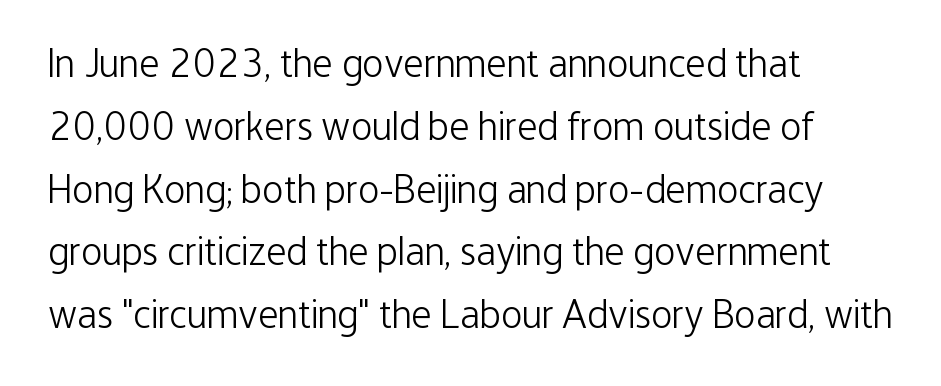
Is the letter spacing exaggerated? No — it looks like the ordinary default. You could not count columns in this text — the font is proportionally spaced. The rag falls on the right side of this text block. This sample uses a sans-serif face.
